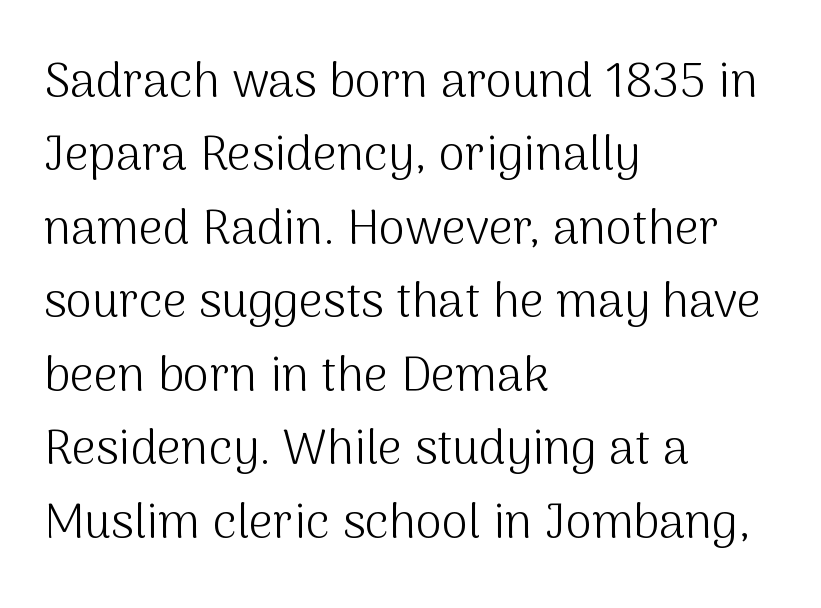
The image shows 48 px light sans-serif type, upright; set left-aligned, normal line spacing (1.53x), normal letter spacing, not underlined; medium stroke contrast and a medium x-height.
